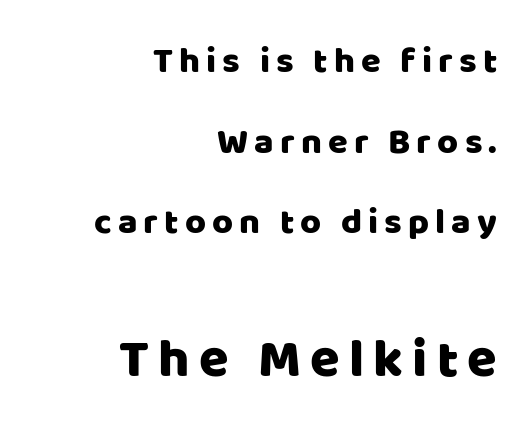
Q: Is the text italic (slanted)? A: No, it is upright.
Q: Is the typeface a serif or a sans-serif typeface? A: Sans-serif.
Q: Is the text underlined? A: No.
Q: How is the paragraph aligned? A: Right-aligned.
Q: Is the spacing between lines tight, normal or loose? A: Loose.
Q: Which block of text is set in a larger size, the first (top) or the second (bottom)? A: The second (bottom) one.
Q: Width (condensed, normal, or wide)? A: Normal.
Q: Stroke contrast? A: Low.
Q: x-height? A: Large.
Q: Monospaced? A: No.
